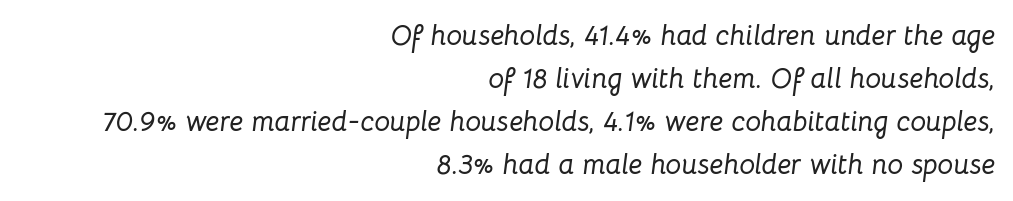
These lines are rendered in a variable-pitch font. Normally led — the rows are evenly, conventionally spaced. The font's italic variant was chosen for this text. Plain, unruled lines of type. These lines stack with their right ends in a neat column. Spacing between characters is what you'd get straight out of the box.
